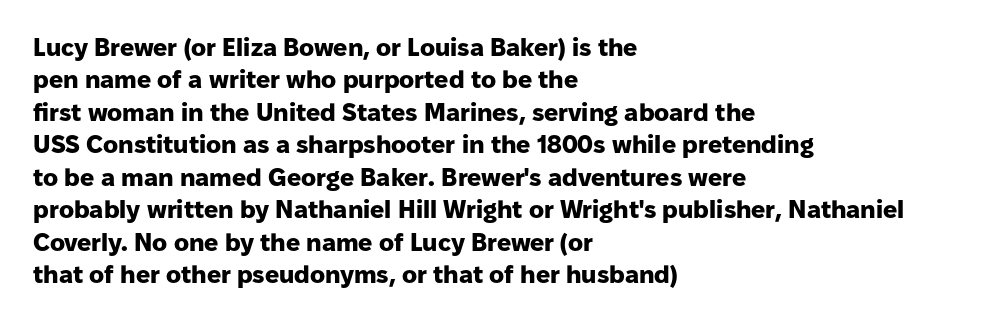
{"italic": "no", "bold": "yes", "underline": "no", "align": "left", "line_spacing": "normal", "line_spacing_ratio": 1.3, "letter_spacing": "normal", "letter_spacing_em": 0.0, "glyph_px": 25}
